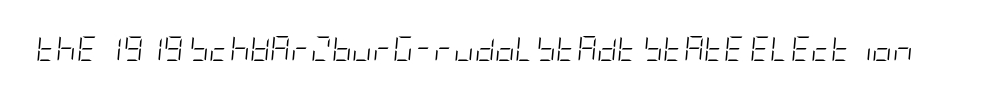
Q: Is the text bold? A: No.
Q: Is the text italic (slanted)? A: Yes, it leans right by about 5 degrees.
Q: Is the text underlined? A: No.
Q: Is the spacing between letters normal or unusually wide? A: Normal.
